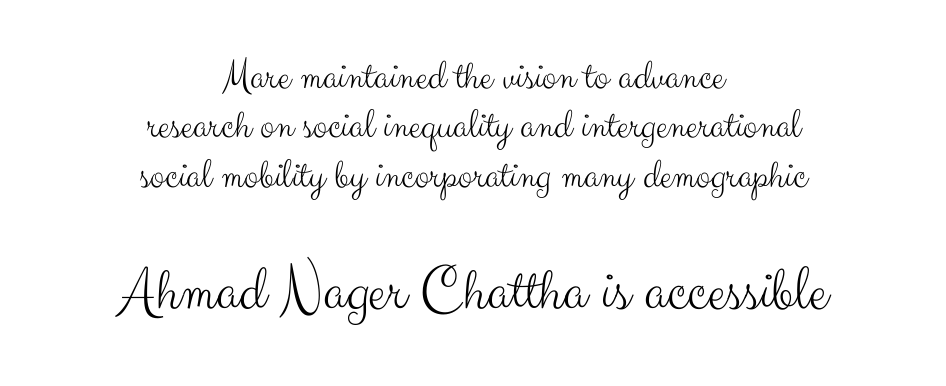
The image shows 65 px light sans-serif type; set centered, tight line spacing (1.15x), normal letter spacing, not underlined; the second (bottom) block is 1.51x larger; medium stroke contrast and a small x-height.
